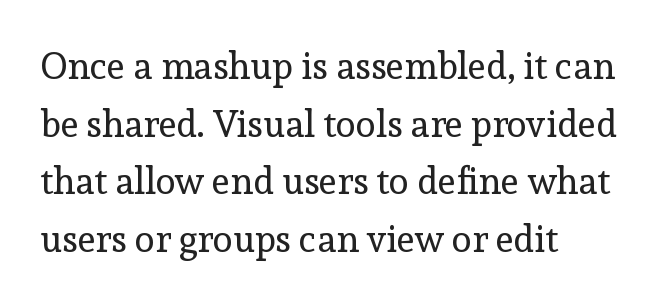
{"serif": "yes", "italic": "no", "bold": "no", "weight": "regular", "width": "normal", "x_height": "medium", "monospaced": "no", "underline": "no", "align": "left", "line_spacing": "normal", "line_spacing_ratio": 1.56, "letter_spacing": "normal", "letter_spacing_em": 0.0, "glyph_px": 37}
